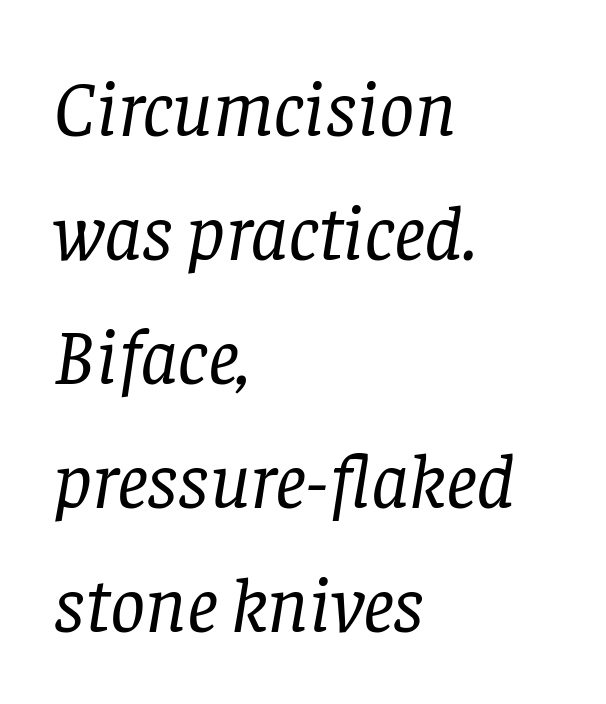
{"serif": "yes", "italic": "yes", "lean": "right", "slant_degrees": 8, "bold": "no", "weight": "regular", "width": "normal", "stroke_contrast": "low", "x_height": "large", "monospaced": "no", "underline": "no", "align": "left", "line_spacing": "normal", "line_spacing_ratio": 1.59, "letter_spacing": "normal", "letter_spacing_em": 0.0, "glyph_px": 78}
